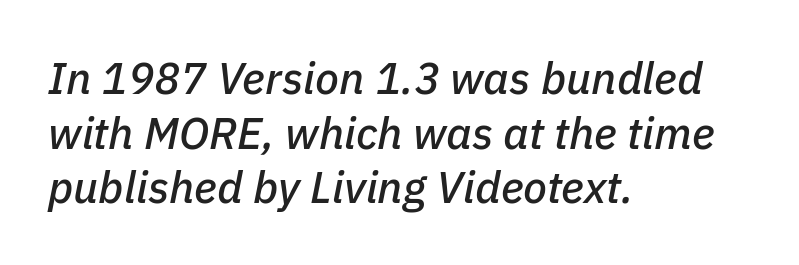
Q: Is the text italic (slanted)? A: Yes, it leans right by about 11 degrees.
Q: Is the text underlined? A: No.
Q: How is the paragraph aligned? A: Left-aligned.
Q: Is the spacing between letters normal or unusually wide? A: Normal.
Q: Width (condensed, normal, or wide)? A: Normal.
Q: Stroke contrast? A: Low.
Q: x-height? A: Medium.
Q: Monospaced? A: No.
